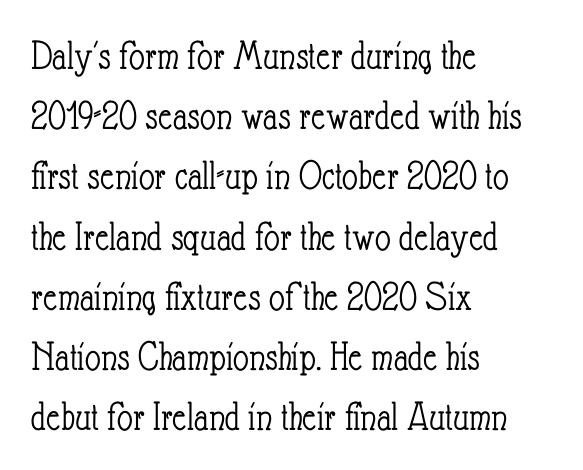
The lettering stays uniformly vertical, giving the passage a roman look. Nothing unusual about the tracking: characters are spaced as the font intends. The rendering uses natural spacing where letterforms have individual widths. These lines stack with their left ends in a neat column.
